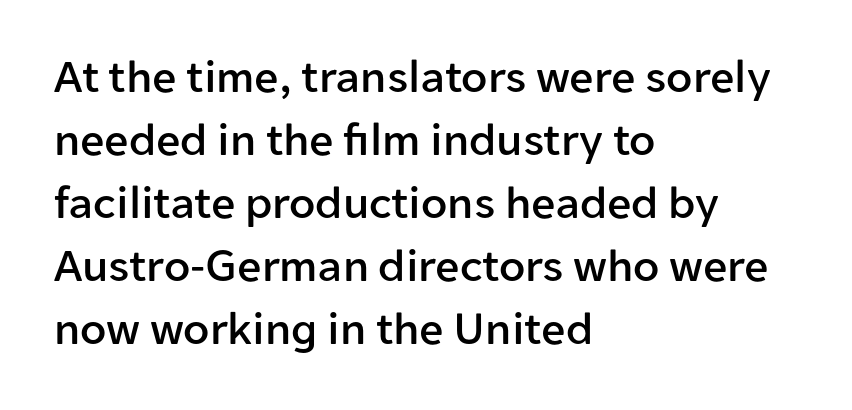
The image shows 48 px sans-serif type, upright; set left-aligned, normal line spacing (1.31x), normal letter spacing, not underlined; low stroke contrast and a medium x-height.
